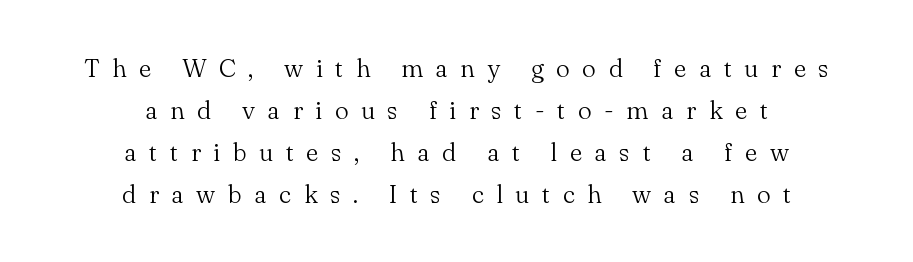
{"italic": "no", "bold": "no", "underline": "no", "align": "center", "line_spacing": "normal", "line_spacing_ratio": 1.68, "letter_spacing": "wide", "letter_spacing_em": 0.5, "glyph_px": 25}
